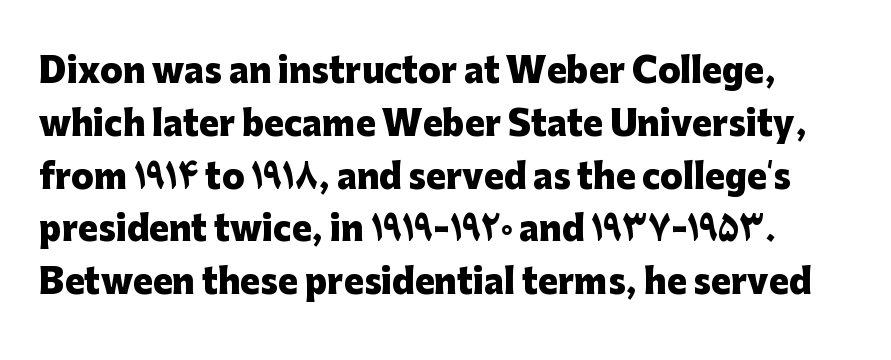
{"serif": "no", "italic": "no", "bold": "yes", "weight": "heavy", "width": "normal", "stroke_contrast": "low", "x_height": "medium", "monospaced": "no", "underline": "no", "line_spacing": "normal", "line_spacing_ratio": 1.6, "letter_spacing": "normal", "letter_spacing_em": 0.0, "glyph_px": 33}
